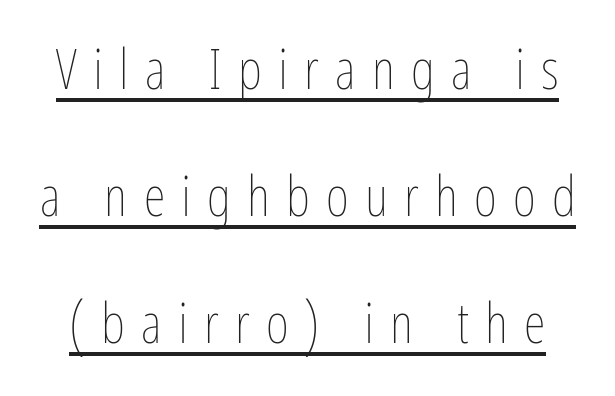
Notice how the stems are strictly vertical — no italics here. This is not heavy type; no bold has been used. Notice the wide empty band between every row — that's loose leading. Students, note that the glyphs here are deliberately spaced far apart. A typographer would call this underscored text.
